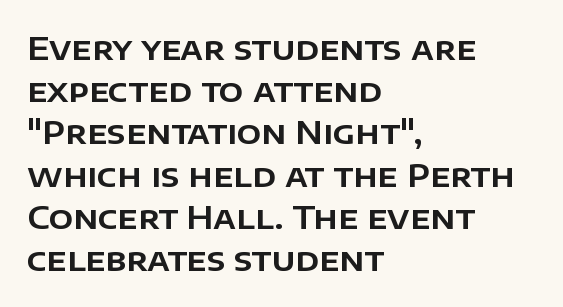
{"serif": "no", "italic": "no", "width": "normal", "stroke_contrast": "low", "x_height": "large", "monospaced": "no", "underline": "no", "align": "left", "line_spacing": "normal", "line_spacing_ratio": 1.32, "letter_spacing": "normal", "letter_spacing_em": 0.0, "glyph_px": 32}
